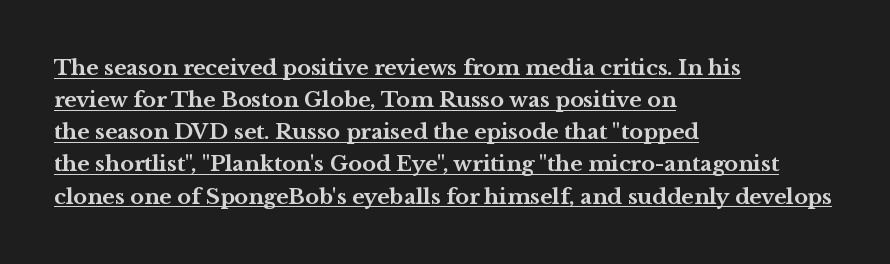
Between one letter and the next there's only the usual sliver of space. The lettering holds an erect, upright posture throughout. The rag falls on the right side of this text block. Does a line run under the words? Yes, clearly. The line-height multiplier appears to be the usual default.
